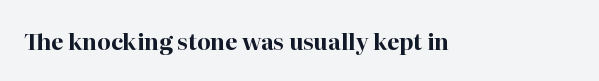
{"italic": "no", "bold": "yes", "underline": "no", "letter_spacing": "normal", "letter_spacing_em": 0.0, "glyph_px": 22}
